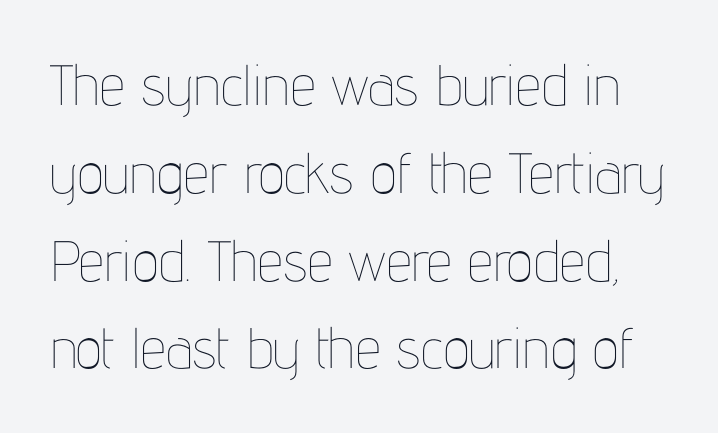
No italicization has been applied; the sample stays upright. Each row of text sits above clean, open space. Vertical spacing — default. The face used here is proportionally spaced, like ordinary book or web type. The tracking reads as untouched default to a designer's eye. Compared with a typical body face, this is equally light or lighter still.
